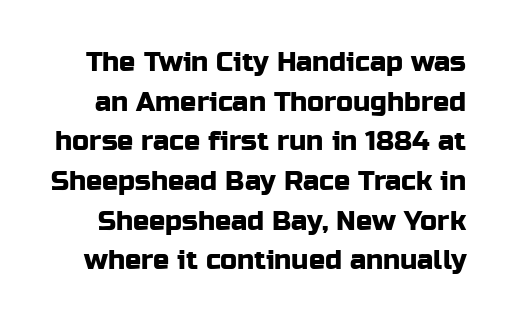
The words here are not underlined. Caption: standard tracking, unaltered. Do the letters lean? They stand straight. The passage shown stacks its lines at a standard gap.
